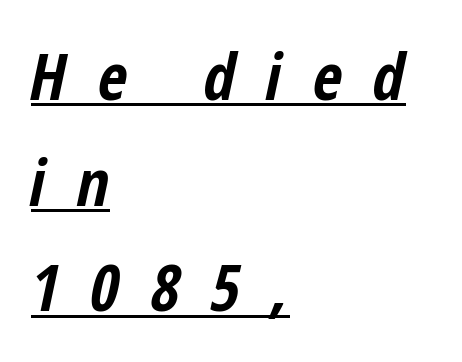
Looks like regular typesetting: each glyph gets only the width it needs. A typesetter would mark this as italic. Loose tracking; the words dissolve into strings of separated letters. One-word summary of the alignment: left. The font is running at its bold setting. The face used here appears with an underline applied.
